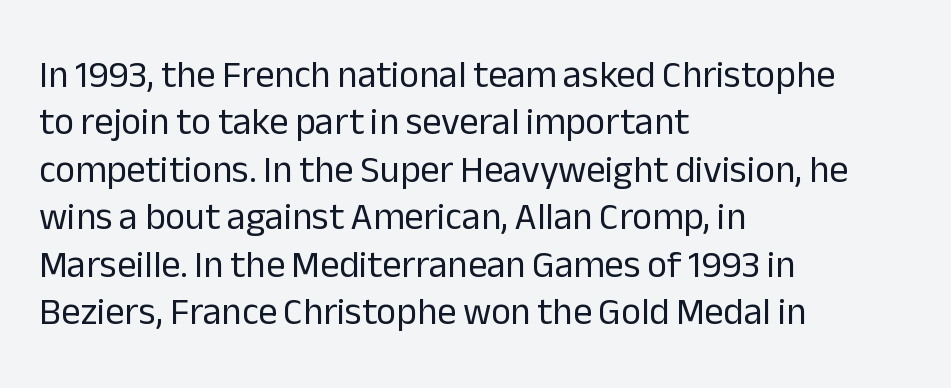
The space directly below the letters is spotless. The lines sit at an ordinary, default distance from one another. The passage shown is typed in a proportional face where columns would drift. Each stroke keeps to a modest, everyday thickness or less. Examine the stroke ends and you'll find no serifs.
